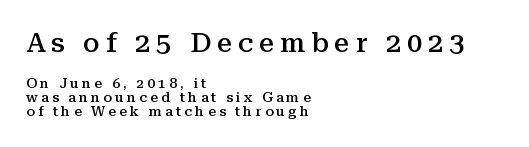
{"italic": "no", "bold": "semi", "underline": "no", "align": "left", "line_spacing": "tight", "line_spacing_ratio": 1.01, "letter_spacing": "wide", "letter_spacing_em": 0.22, "larger_block": "first", "size_ratio": 1.93, "glyph_px": 27}
